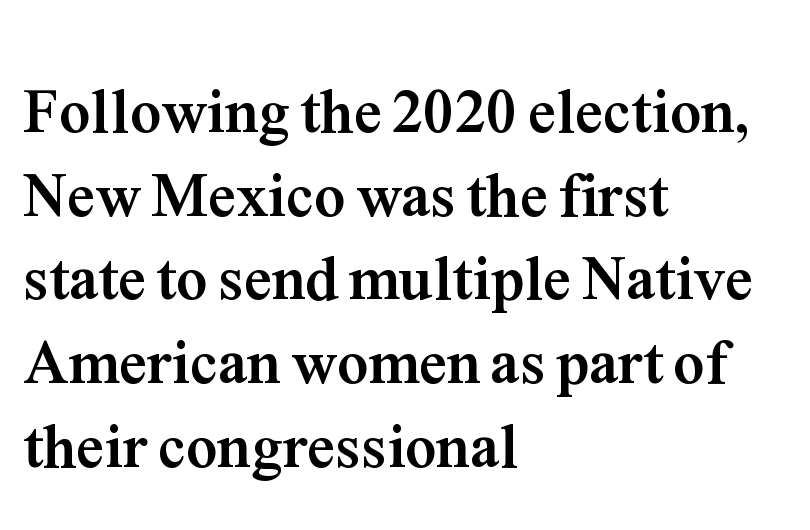
Just letters on the line, the space beneath them empty. This sample keeps an unexceptional amount of space between lines. Plenty of ink on the page — the face is bold. Vertical strokes here are truly vertical.
